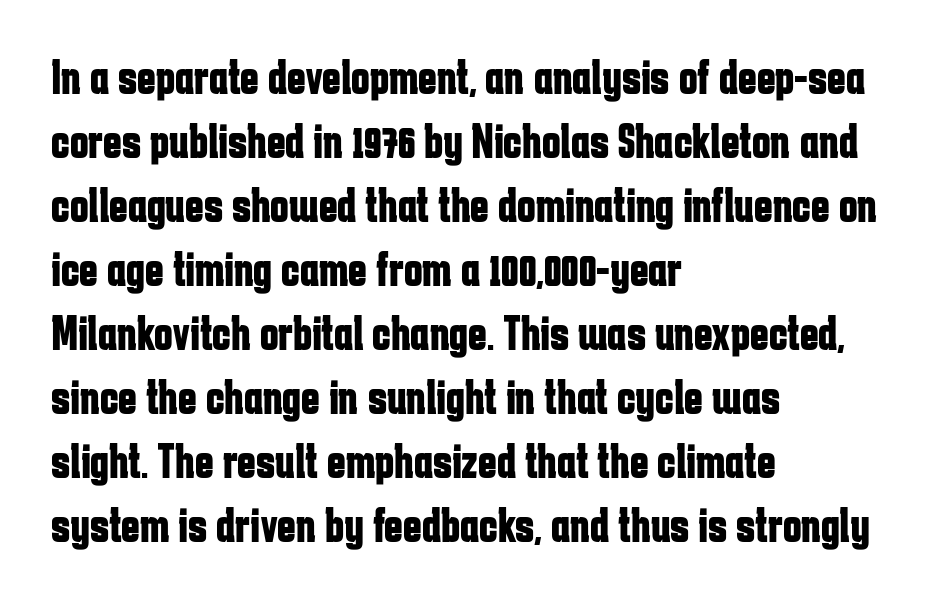
Any mark beneath the type? The region is blank. Do the characters align in a grid? No, the font is proportional. Is the type bold? Yes — the strokes are clearly thick and heavy. This is sans-serif lettering, the kind often seen on screens and signage. Regular leading.
